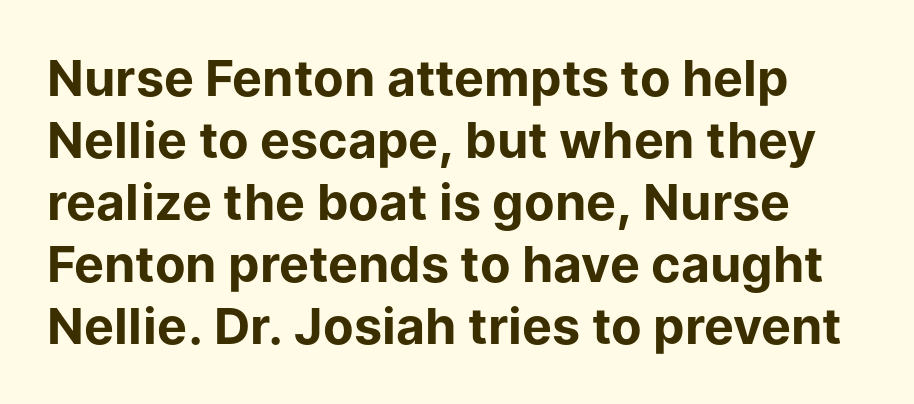
Emphasis by weight is at full strength: bold. The face used here is proportionally spaced, like ordinary book or web type. Check where the strokes stop: nothing finishes them off — pure sans. Any mark beneath the type? The region is blank. Short note: letters normally spaced.
